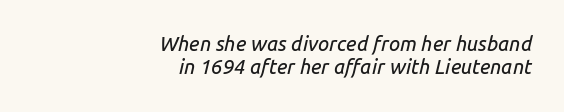
Q: Is the text italic (slanted)? A: Yes, it leans right by about 14 degrees.
Q: Is the text underlined? A: No.
Q: How is the paragraph aligned? A: Right-aligned.
Q: Is the spacing between letters normal or unusually wide? A: Normal.
Q: Is the spacing between lines tight, normal or loose? A: Tight.
